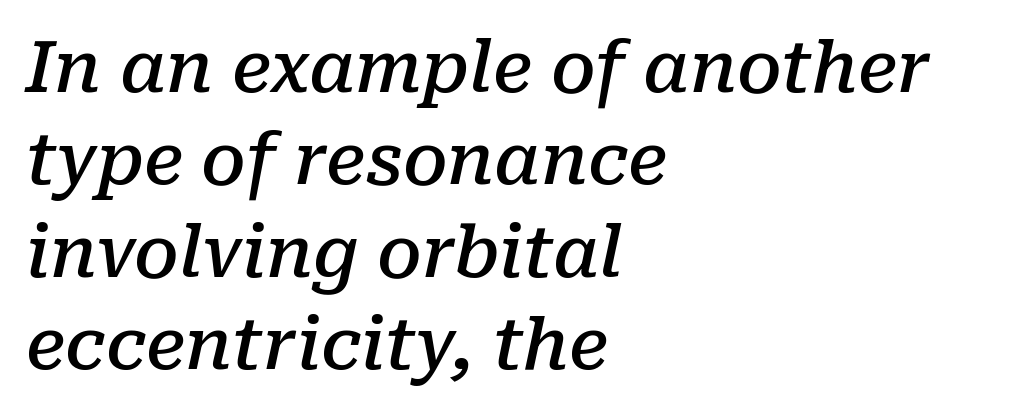
{"serif": "yes", "italic": "yes", "lean": "right", "slant_degrees": 10, "bold": "semi", "weight": "semibold", "width": "normal", "stroke_contrast": "low", "x_height": "medium", "monospaced": "no", "underline": "no", "align": "left", "line_spacing": "normal", "line_spacing_ratio": 1.3, "letter_spacing": "normal", "letter_spacing_em": 0.0, "glyph_px": 71}
